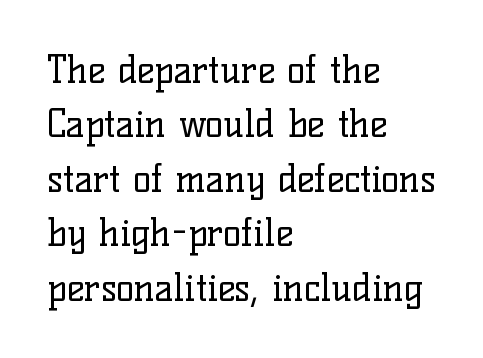
{"serif": "yes", "italic": "no", "bold": "no", "weight": "regular", "width": "normal", "stroke_contrast": "low", "x_height": "medium", "monospaced": "no", "underline": "no", "align": "left", "line_spacing": "normal", "line_spacing_ratio": 1.47, "letter_spacing": "normal", "letter_spacing_em": 0.0, "glyph_px": 37}
